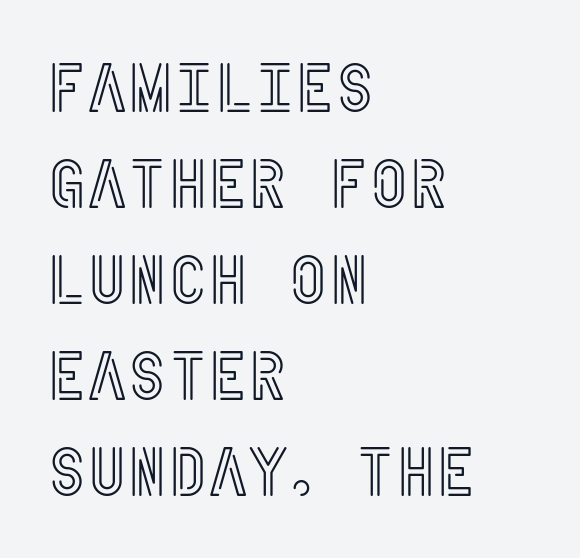
Q: Is the text italic (slanted)? A: No, it is upright.
Q: Is the text underlined? A: No.
Q: How is the paragraph aligned? A: Left-aligned.
Q: Is the spacing between letters normal or unusually wide? A: Normal.
Q: Is the spacing between lines tight, normal or loose? A: Normal.
Q: Width (condensed, normal, or wide)? A: Condensed.
Q: x-height? A: Large.
